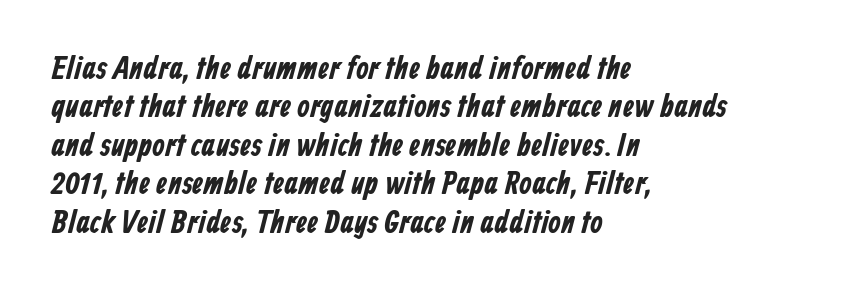
The text was rendered using a sans face with plain stroke endings. In terms of letterspacing, this is plain default setting. Character widths vary here, with narrow letters taking less room than wide ones. Unmarked baselines from the first word to the last. The passage is arranged the way most books set body copy — flush left.
